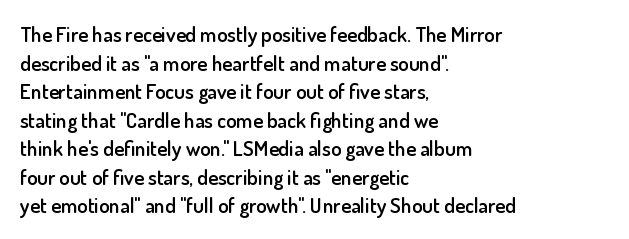
Q: Is the text bold? A: Semi-bold.
Q: Is the text italic (slanted)? A: No, it is upright.
Q: Is the text underlined? A: No.
Q: How is the paragraph aligned? A: Left-aligned.
Q: Is the spacing between letters normal or unusually wide? A: Normal.
Q: Is the spacing between lines tight, normal or loose? A: Normal.
